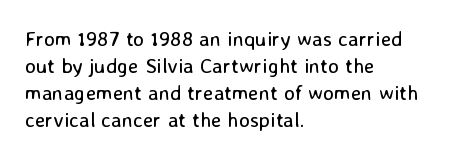
{"italic": "no", "bold": "no", "underline": "no", "align": "left", "line_spacing": "normal", "line_spacing_ratio": 1.28, "letter_spacing": "normal", "letter_spacing_em": 0.0, "glyph_px": 21}
